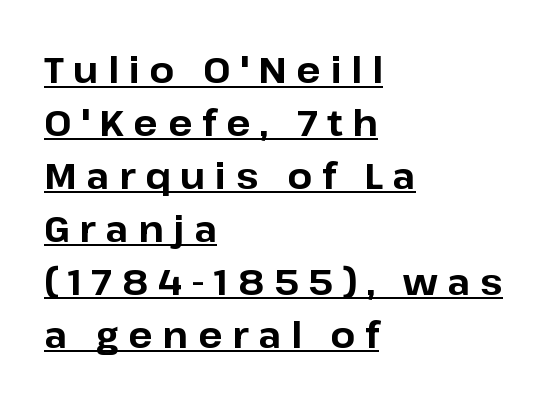
Q: Is the text bold? A: Yes.
Q: Is the text italic (slanted)? A: No, it is upright.
Q: Is the typeface a serif or a sans-serif typeface? A: Sans-serif.
Q: Is the text underlined? A: Yes.
Q: How is the paragraph aligned? A: Left-aligned.
Q: Is the spacing between letters normal or unusually wide? A: Unusually wide.
Q: Is the spacing between lines tight, normal or loose? A: Normal.
Q: Width (condensed, normal, or wide)? A: Normal.
Q: Stroke contrast? A: Low.
Q: x-height? A: Medium.
Q: Monospaced? A: No.
